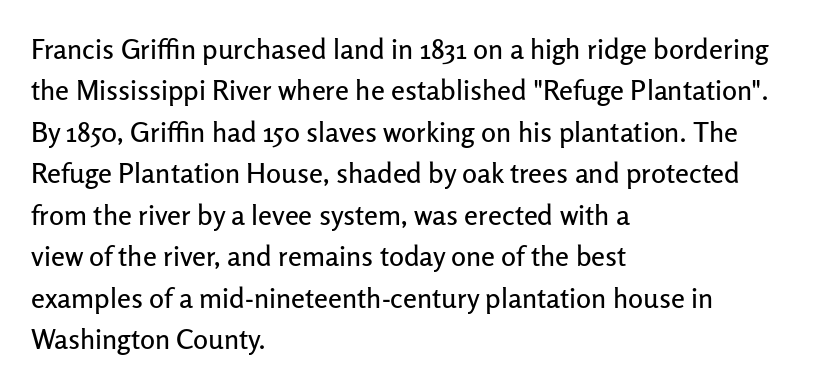
Q: Is the text italic (slanted)? A: No, it is upright.
Q: Is the typeface a serif or a sans-serif typeface? A: Sans-serif.
Q: Is the text underlined? A: No.
Q: How is the paragraph aligned? A: Left-aligned.
Q: Is the spacing between letters normal or unusually wide? A: Normal.
Q: Is the spacing between lines tight, normal or loose? A: Normal.
Q: Width (condensed, normal, or wide)? A: Normal.
Q: Stroke contrast? A: Low.
Q: x-height? A: Medium.
Q: Monospaced? A: No.
